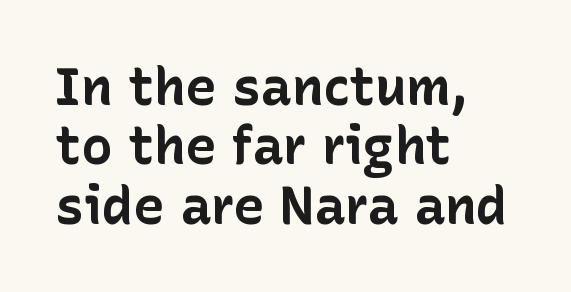
Q: Is the text bold? A: Yes.
Q: Is the text italic (slanted)? A: No, it is upright.
Q: Is the typeface a serif or a sans-serif typeface? A: Sans-serif.
Q: Is the text underlined? A: No.
Q: How is the paragraph aligned? A: Left-aligned.
Q: Is the spacing between letters normal or unusually wide? A: Normal.
Q: Is the spacing between lines tight, normal or loose? A: Tight.
Q: Width (condensed, normal, or wide)? A: Normal.
Q: Stroke contrast? A: Low.
Q: x-height? A: Medium.
Q: Monospaced? A: No.
